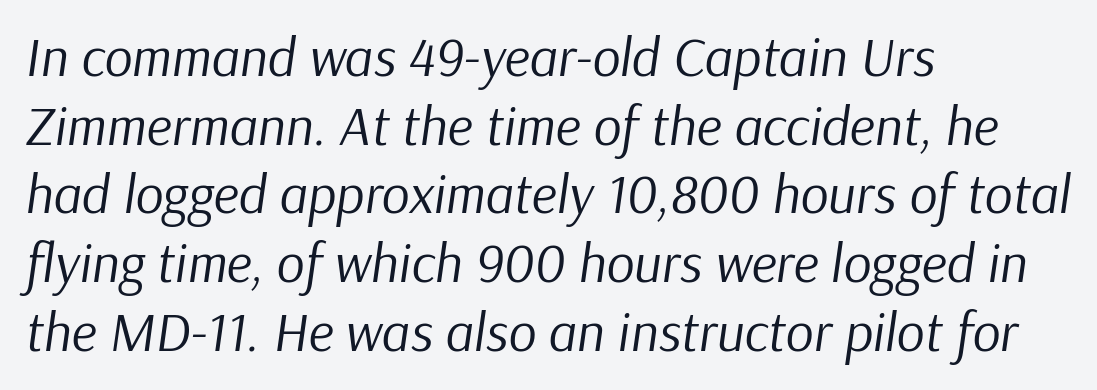
{"italic": "yes", "lean": "right", "slant_degrees": 9, "bold": "no", "weight": "regular", "width": "normal", "stroke_contrast": "low", "x_height": "medium", "monospaced": "no", "underline": "no", "align": "left", "line_spacing": "normal", "line_spacing_ratio": 1.25, "letter_spacing": "normal", "letter_spacing_em": 0.0, "glyph_px": 55}
